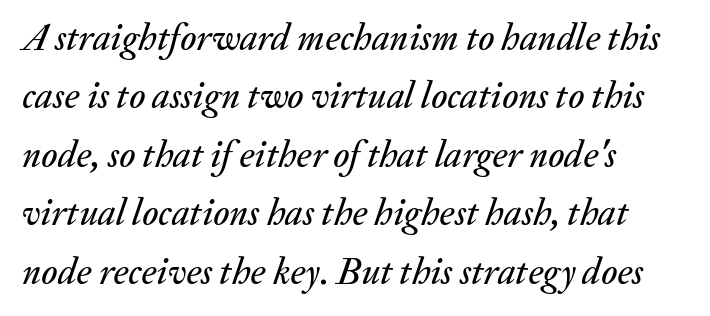
{"italic": "yes", "lean": "right", "slant_degrees": 20, "width": "normal", "stroke_contrast": "medium", "x_height": "medium", "monospaced": "no", "underline": "no", "align": "left", "line_spacing": "normal", "line_spacing_ratio": 1.58, "letter_spacing": "normal", "letter_spacing_em": 0.0, "glyph_px": 37}
